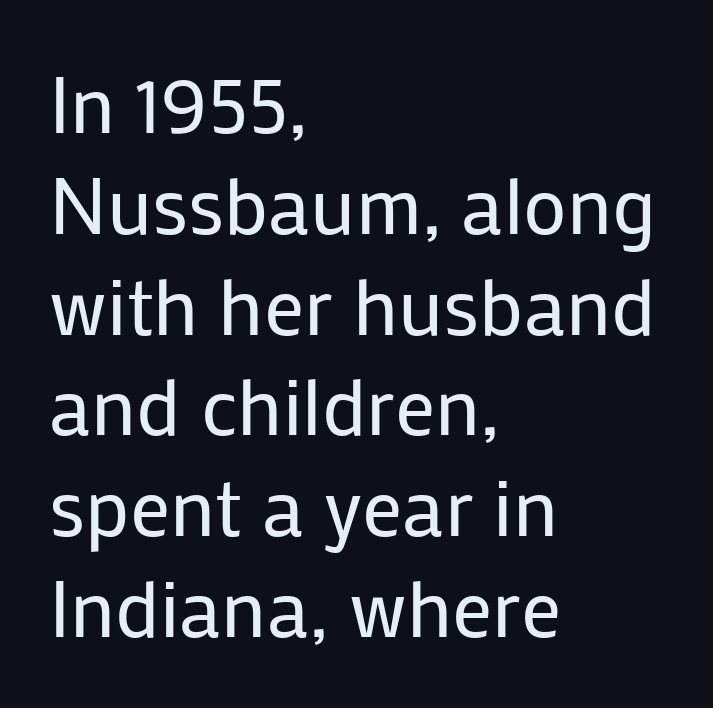
The type family on display is of the sans-serif kind. A typesetter would call this proportional, since set widths differ per character. The rendering keeps characters at their native spacing. Each new line begins a customary step beneath the previous one. Does the lettering tilt? It doesn't — this is upright. Underline: absent.
